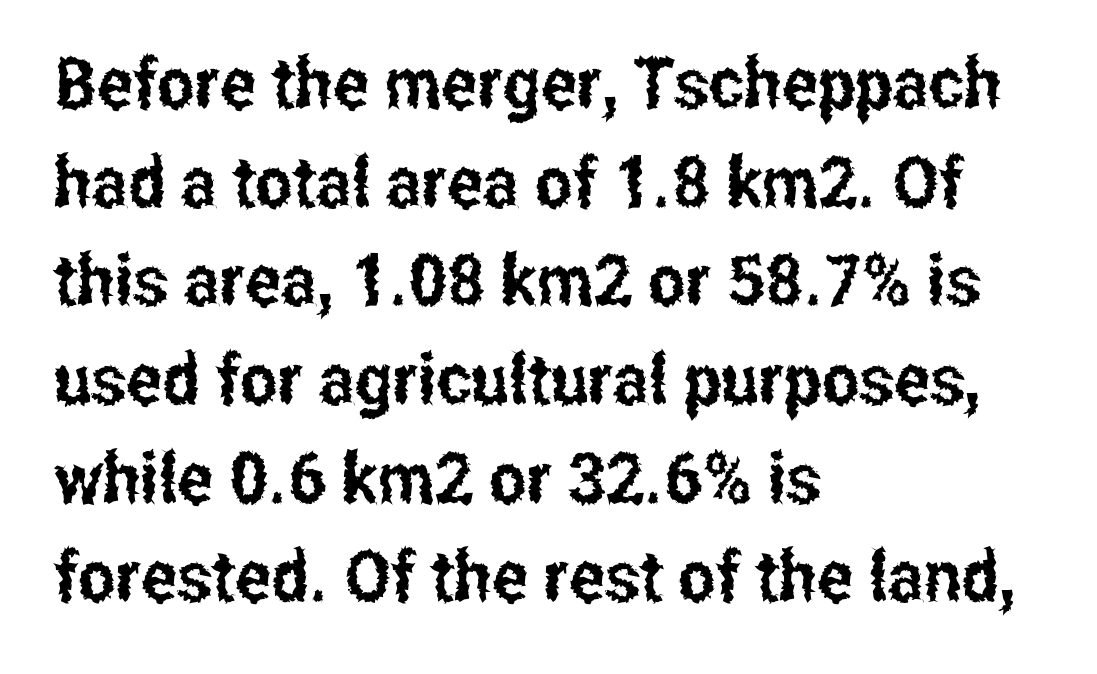
{"serif": "no", "italic": "no", "width": "condensed", "stroke_contrast": "low", "x_height": "medium", "monospaced": "no", "underline": "no", "align": "left", "line_spacing": "normal", "line_spacing_ratio": 1.39, "letter_spacing": "normal", "letter_spacing_em": 0.0, "glyph_px": 71}
